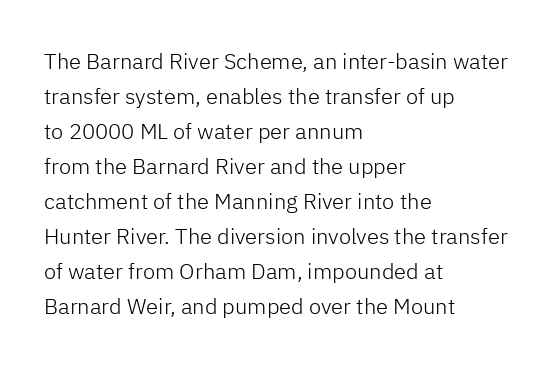
Q: Is the text bold? A: No.
Q: Is the text italic (slanted)? A: No, it is upright.
Q: Is the text underlined? A: No.
Q: How is the paragraph aligned? A: Left-aligned.
Q: Is the spacing between letters normal or unusually wide? A: Normal.
Q: Is the spacing between lines tight, normal or loose? A: Normal.
